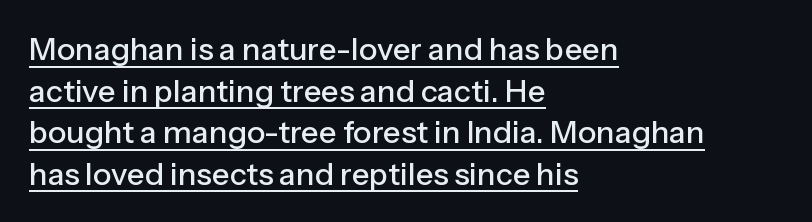
Caption: multi-line text, flush left, ragged right. Characters remain perfectly vertical along every line. Character widths vary here, with narrow letters taking less room than wide ones. The typesetter has applied underlining to the passage shown. Does extra space separate the letters? No, they use regular spacing.
